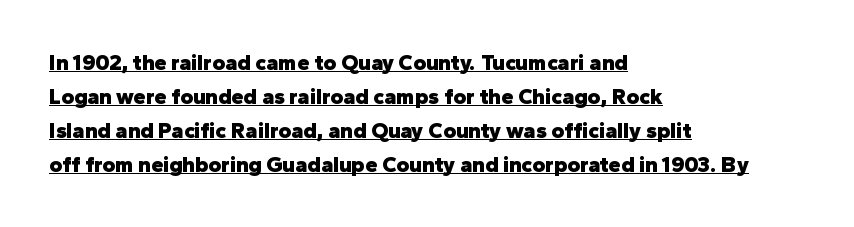
{"italic": "no", "bold": "yes", "underline": "yes", "align": "left", "line_spacing": "normal", "line_spacing_ratio": 1.54, "letter_spacing": "normal", "letter_spacing_em": 0.0, "glyph_px": 22}
